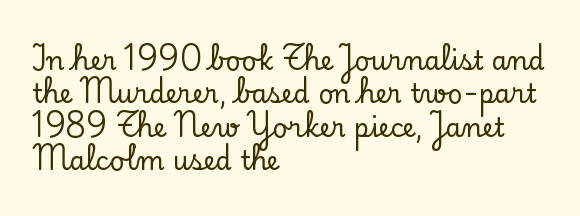
The image shows 26 px text type, upright; set left-aligned, normal line spacing (1.28x), normal letter spacing, not underlined.
